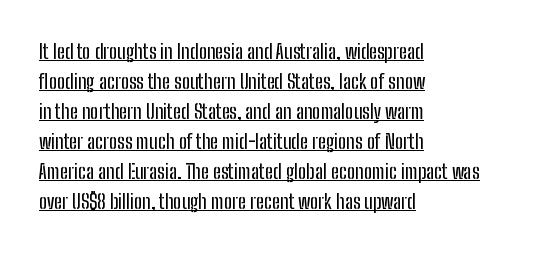
The image shows 20 px text type, upright; set left-aligned, normal line spacing (1.5x), normal letter spacing, underlined.
